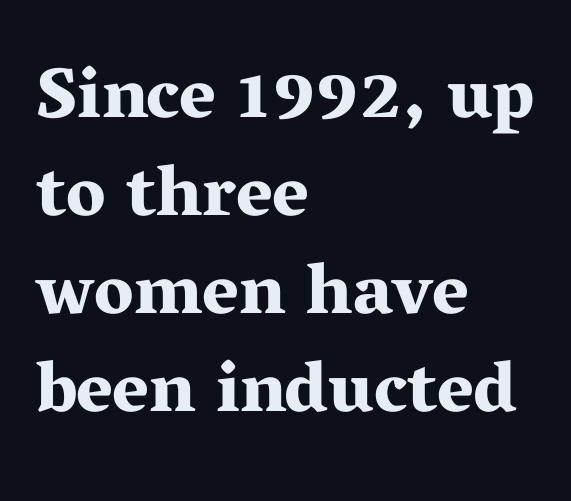
Q: Is the text bold? A: Yes.
Q: Is the text italic (slanted)? A: No, it is upright.
Q: Is the typeface a serif or a sans-serif typeface? A: Serif.
Q: Is the text underlined? A: No.
Q: How is the paragraph aligned? A: Left-aligned.
Q: Is the spacing between letters normal or unusually wide? A: Normal.
Q: Is the spacing between lines tight, normal or loose? A: Normal.
Q: Width (condensed, normal, or wide)? A: Wide.
Q: Stroke contrast? A: Medium.
Q: x-height? A: Medium.
Q: Monospaced? A: No.
